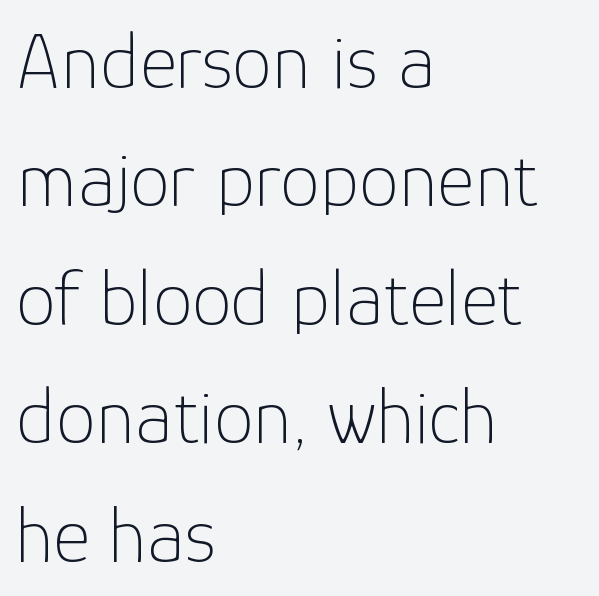
Which margin do the lines hug? The left one — the right edge is uneven. In terms of letterspacing, this is plain default setting. Each letter keeps its own natural width here, so spacing adapts to shape. The type sits square on the baseline with zero lean. Examine the stroke ends and you'll find no serifs.
